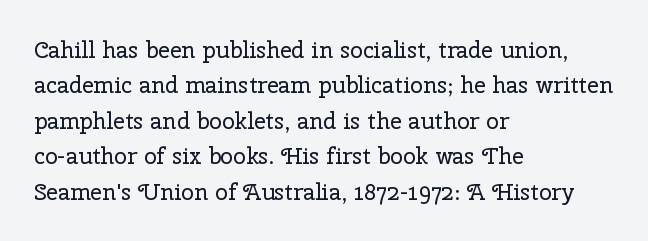
Q: Is the text bold? A: No.
Q: Is the text italic (slanted)? A: No, it is upright.
Q: Is the text underlined? A: No.
Q: How is the paragraph aligned? A: Left-aligned.
Q: Is the spacing between letters normal or unusually wide? A: Normal.
Q: Is the spacing between lines tight, normal or loose? A: Normal.
